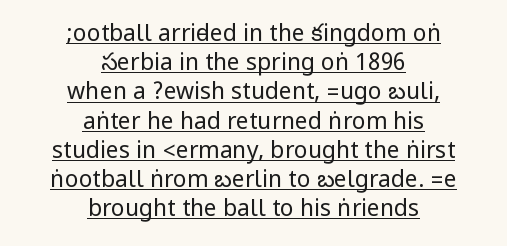
{"italic": "no", "bold": "no", "underline": "yes", "align": "center", "line_spacing": "normal", "line_spacing_ratio": 1.27, "letter_spacing": "normal", "letter_spacing_em": 0.0, "glyph_px": 23}
